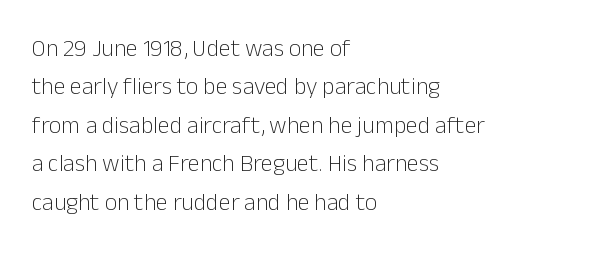
{"italic": "no", "bold": "no", "underline": "no", "align": "left", "line_spacing": "normal", "line_spacing_ratio": 1.6, "letter_spacing": "normal", "letter_spacing_em": 0.0, "glyph_px": 24}
